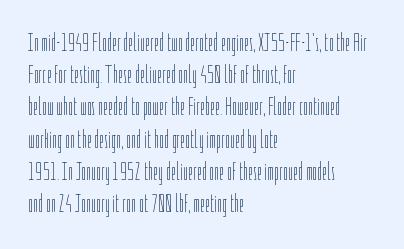
{"italic": "no", "bold": "no", "underline": "no", "align": "left", "line_spacing": "normal", "line_spacing_ratio": 1.29, "letter_spacing": "normal", "letter_spacing_em": 0.0, "glyph_px": 25}
